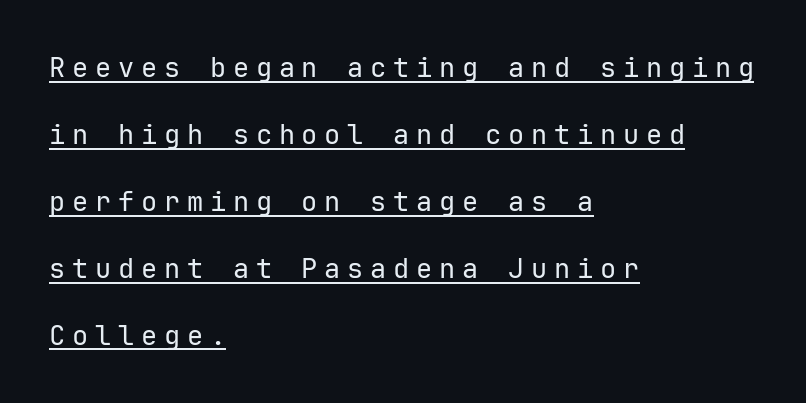
The image shows 27 px text type, upright; set left-aligned, loose line spacing (2.48x), unusually wide letter spacing (+0.25 em), underlined.
